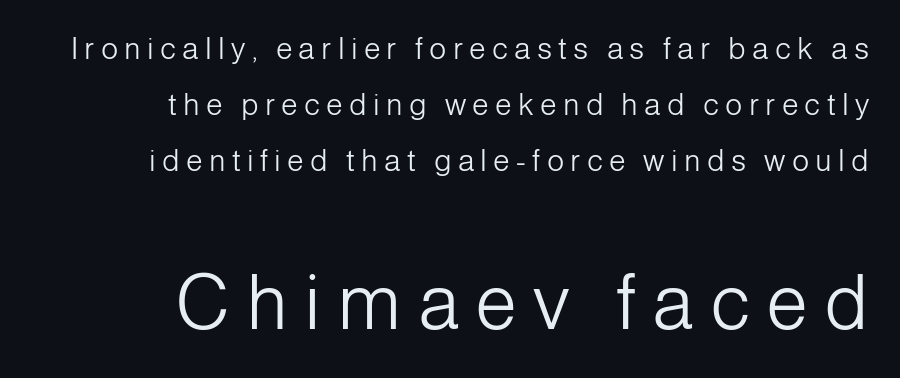
Substantial extra tracking has been applied to these lines. A sans-serif font was chosen for this passage. Character widths vary here, with narrow letters taking less room than wide ones. Alignment: flush right. The later block is typeset at a bigger size than the earlier block. These lines were composed using upright roman letters.
